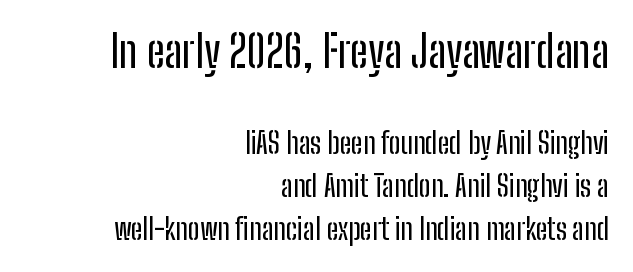
Q: Is the text italic (slanted)? A: No, it is upright.
Q: Is the typeface a serif or a sans-serif typeface? A: Sans-serif.
Q: Is the text underlined? A: No.
Q: How is the paragraph aligned? A: Right-aligned.
Q: Is the spacing between letters normal or unusually wide? A: Normal.
Q: Is the spacing between lines tight, normal or loose? A: Normal.
Q: Which block of text is set in a larger size, the first (top) or the second (bottom)? A: The first (top) one.
Q: Width (condensed, normal, or wide)? A: Condensed.
Q: Stroke contrast? A: Low.
Q: x-height? A: Medium.
Q: Monospaced? A: No.
